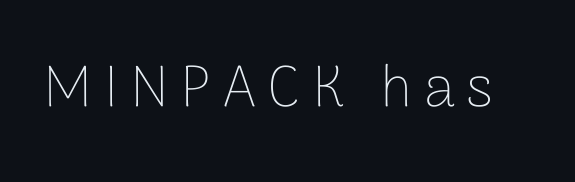
Q: Is the text bold? A: No.
Q: Is the text italic (slanted)? A: No, it is upright.
Q: Is the typeface a serif or a sans-serif typeface? A: Sans-serif.
Q: Is the text underlined? A: No.
Q: Is the spacing between letters normal or unusually wide? A: Unusually wide.
Q: Width (condensed, normal, or wide)? A: Normal.
Q: Stroke contrast? A: Low.
Q: x-height? A: Medium.
Q: Monospaced? A: No.
